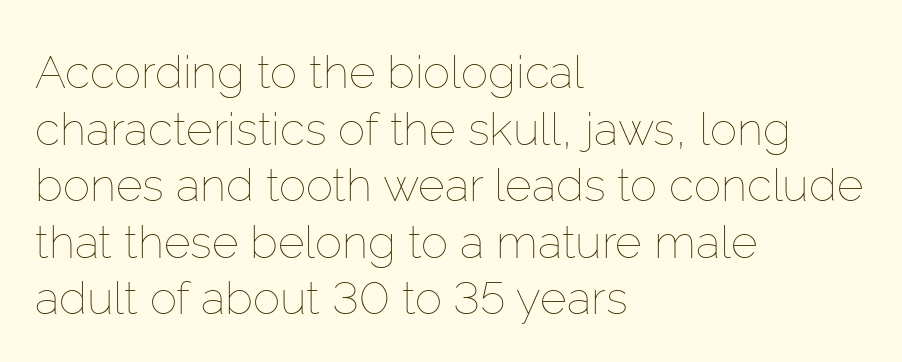
Q: Is the text bold? A: No.
Q: Is the text italic (slanted)? A: No, it is upright.
Q: Is the text underlined? A: No.
Q: How is the paragraph aligned? A: Left-aligned.
Q: Is the spacing between letters normal or unusually wide? A: Normal.
Q: Width (condensed, normal, or wide)? A: Normal.
Q: Stroke contrast? A: Low.
Q: x-height? A: Medium.
Q: Monospaced? A: No.
